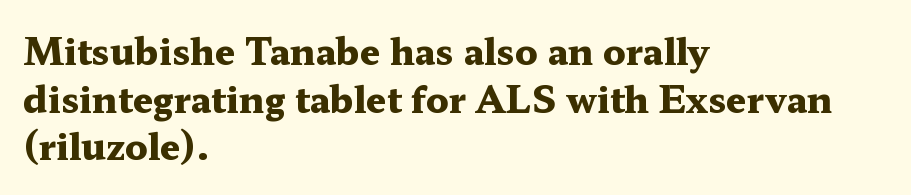
The image shows 36 px heavy, wide serif type, upright; set left-aligned, normal line spacing (1.32x), normal letter spacing, not underlined; medium stroke contrast and a medium x-height.
